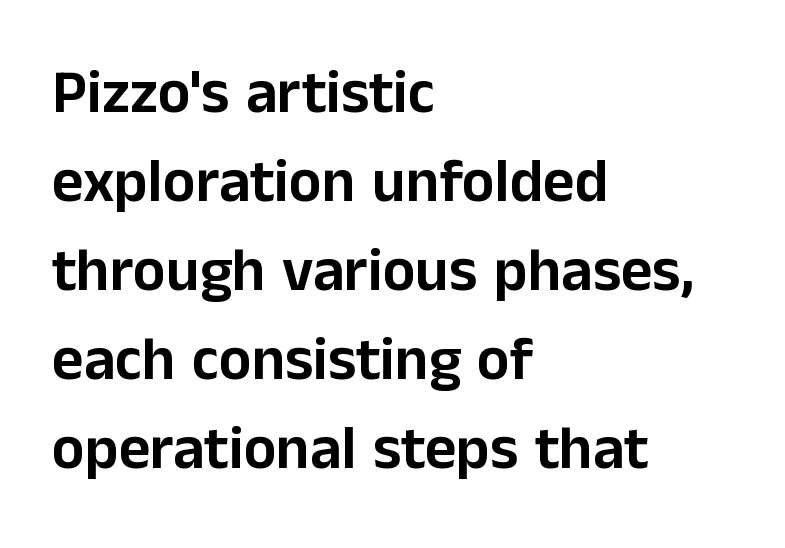
Q: Is the text italic (slanted)? A: No, it is upright.
Q: Is the typeface a serif or a sans-serif typeface? A: Sans-serif.
Q: Is the text underlined? A: No.
Q: How is the paragraph aligned? A: Left-aligned.
Q: Is the spacing between letters normal or unusually wide? A: Normal.
Q: Is the spacing between lines tight, normal or loose? A: Normal.
Q: Width (condensed, normal, or wide)? A: Normal.
Q: Stroke contrast? A: Low.
Q: x-height? A: Medium.
Q: Monospaced? A: No.
